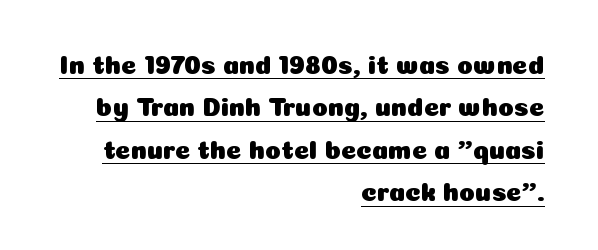
{"italic": "no", "underline": "yes", "align": "right", "line_spacing": "normal", "line_spacing_ratio": 1.63, "letter_spacing": "normal", "letter_spacing_em": 0.0, "glyph_px": 26}
